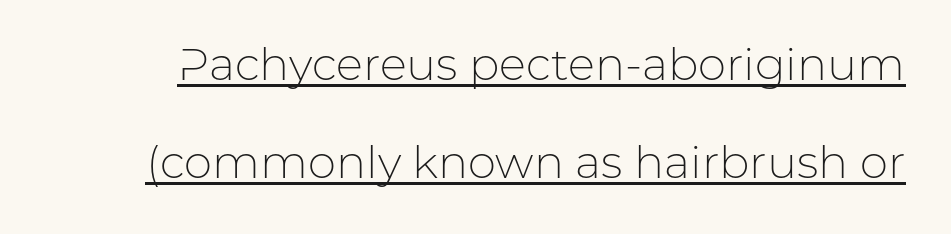
{"serif": "no", "italic": "no", "bold": "no", "weight": "light", "width": "normal", "stroke_contrast": "low", "x_height": "medium", "monospaced": "no", "underline": "yes", "line_spacing": "loose", "line_spacing_ratio": 2.18, "letter_spacing": "normal", "letter_spacing_em": 0.0, "glyph_px": 45}
